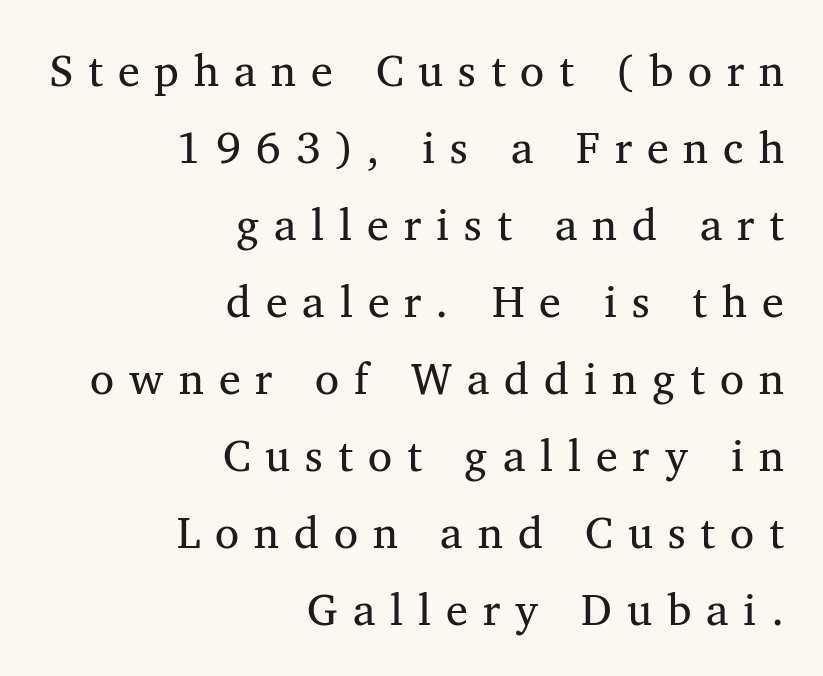
Letters rest on an invisible, unmarked baseline. The glyphs in this specimen are seriffed. A typesetter would call this heavily tracked-out type. Here the designer chose a conventional face with non-uniform glyph widths. The passage shown is not bold in any degree. Reading down the block, your eye finds every line finishing at a fixed right position.
